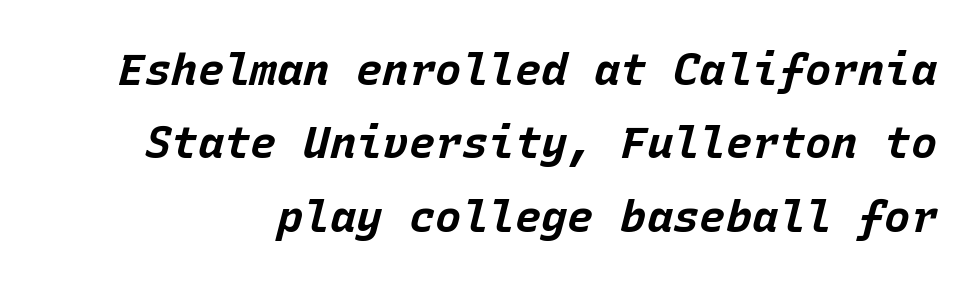
Q: Is the text bold? A: Yes.
Q: Is the text italic (slanted)? A: Yes, it leans right by about 15 degrees.
Q: Is the text underlined? A: No.
Q: Is the spacing between letters normal or unusually wide? A: Normal.
Q: Is the spacing between lines tight, normal or loose? A: Normal.
Q: Width (condensed, normal, or wide)? A: Normal.
Q: Stroke contrast? A: Low.
Q: x-height? A: Large.
Q: Monospaced? A: Yes.
